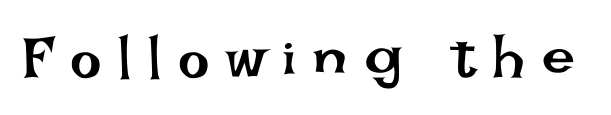
{"italic": "no", "bold": "no", "weight": "regular", "width": "normal", "stroke_contrast": "low", "x_height": "large", "monospaced": "no", "underline": "no", "letter_spacing": "wide", "letter_spacing_em": 0.29, "glyph_px": 59}
